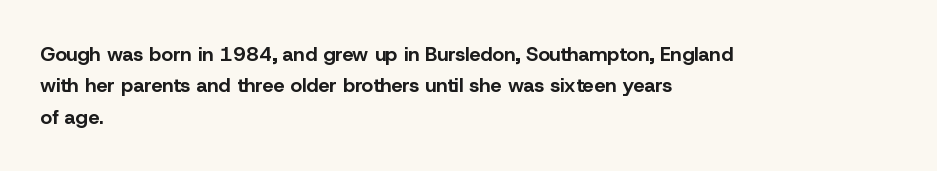
Q: Is the text bold? A: Yes.
Q: Is the text italic (slanted)? A: No, it is upright.
Q: Is the text underlined? A: No.
Q: How is the paragraph aligned? A: Left-aligned.
Q: Is the spacing between letters normal or unusually wide? A: Normal.
Q: Is the spacing between lines tight, normal or loose? A: Normal.
